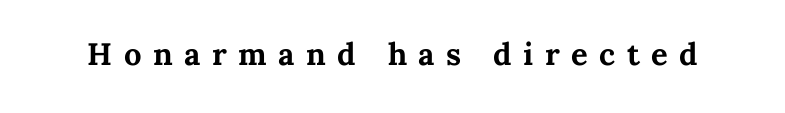
The image shows 31 px bold type, upright; set unusually wide letter spacing (+0.37 em), not underlined; medium stroke contrast and a medium x-height.
